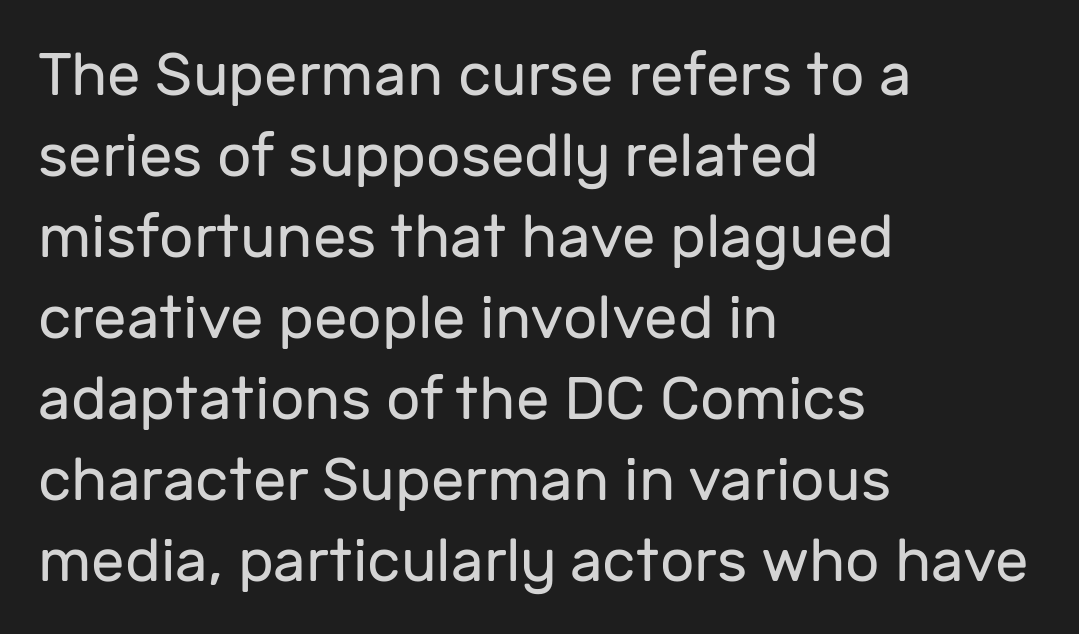
{"serif": "no", "italic": "no", "bold": "no", "weight": "regular", "width": "normal", "stroke_contrast": "low", "x_height": "medium", "monospaced": "no", "underline": "no", "align": "left", "line_spacing": "normal", "line_spacing_ratio": 1.35, "letter_spacing": "normal", "letter_spacing_em": 0.0, "glyph_px": 60}
